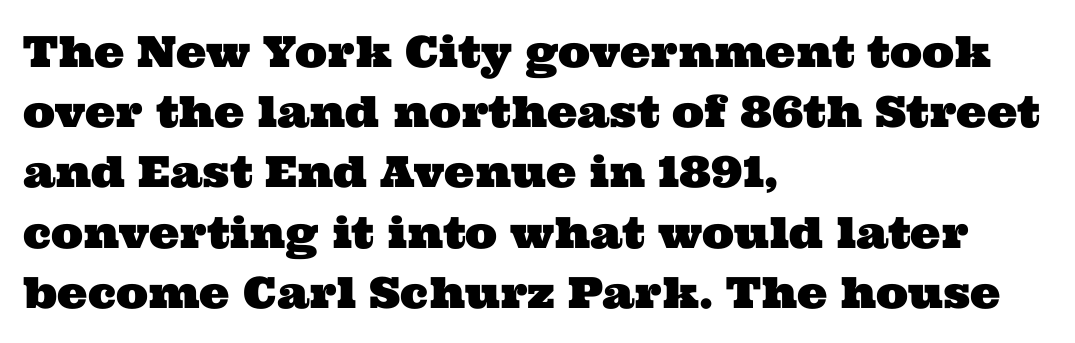
Q: Is the typeface a serif or a sans-serif typeface? A: Serif.
Q: Is the text underlined? A: No.
Q: How is the paragraph aligned? A: Left-aligned.
Q: Is the spacing between letters normal or unusually wide? A: Normal.
Q: Is the spacing between lines tight, normal or loose? A: Normal.
Q: Width (condensed, normal, or wide)? A: Wide.
Q: Stroke contrast? A: Medium.
Q: x-height? A: Medium.
Q: Monospaced? A: No.
